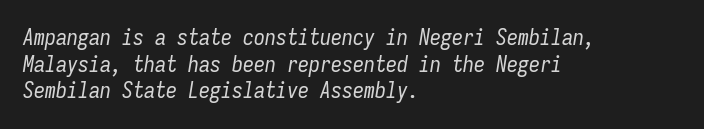
Italic? Definitely — the glyphs are oblique. Letter spacing: default. The passage shown is not underscored anywhere. A student would call this left alignment; a typographer would say flush left, rag right. Think standard paragraph weight, or any step lighter than that.
